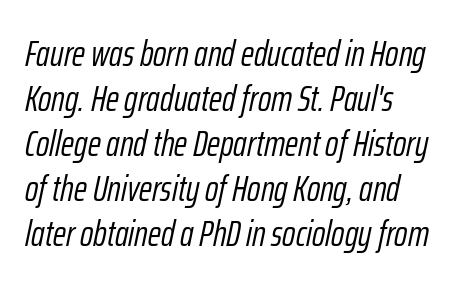
{"italic": "yes", "lean": "right", "slant_degrees": 12, "bold": "no", "weight": "light", "width": "condensed", "stroke_contrast": "low", "x_height": "medium", "monospaced": "no", "underline": "no", "align": "left", "line_spacing": "normal", "line_spacing_ratio": 1.25, "letter_spacing": "normal", "letter_spacing_em": 0.0, "glyph_px": 36}
